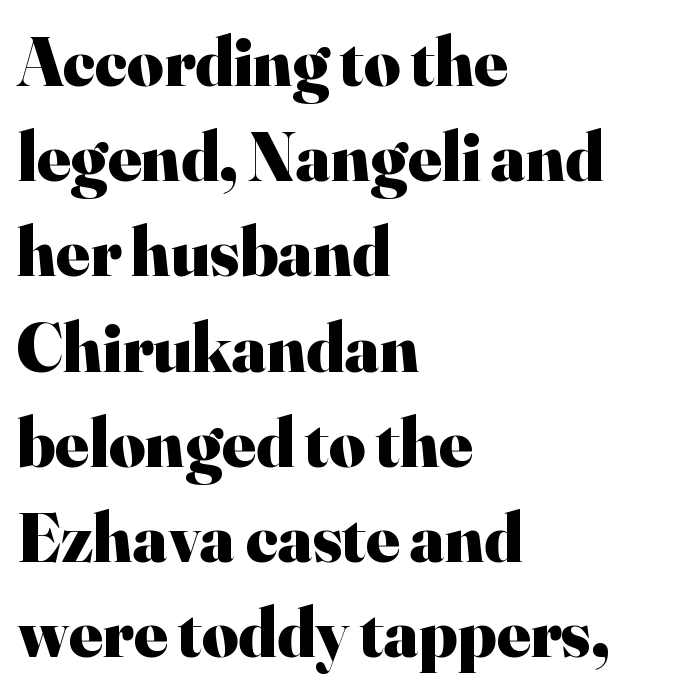
Q: Is the text bold? A: Yes.
Q: Is the text italic (slanted)? A: No, it is upright.
Q: Is the typeface a serif or a sans-serif typeface? A: Serif.
Q: Is the text underlined? A: No.
Q: How is the paragraph aligned? A: Left-aligned.
Q: Is the spacing between letters normal or unusually wide? A: Normal.
Q: Is the spacing between lines tight, normal or loose? A: Normal.
Q: Width (condensed, normal, or wide)? A: Normal.
Q: Stroke contrast? A: High.
Q: x-height? A: Small.
Q: Monospaced? A: No.
